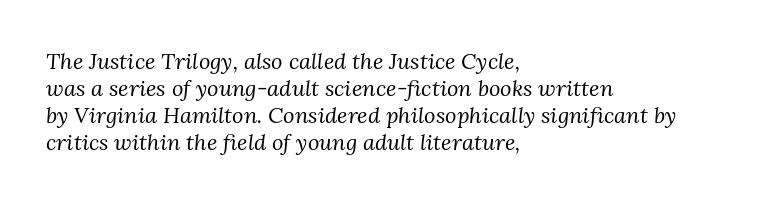
The image shows 22 px text type, italic (leaning right); set left-aligned, line spacing 1.23x, normal letter spacing, not underlined.
